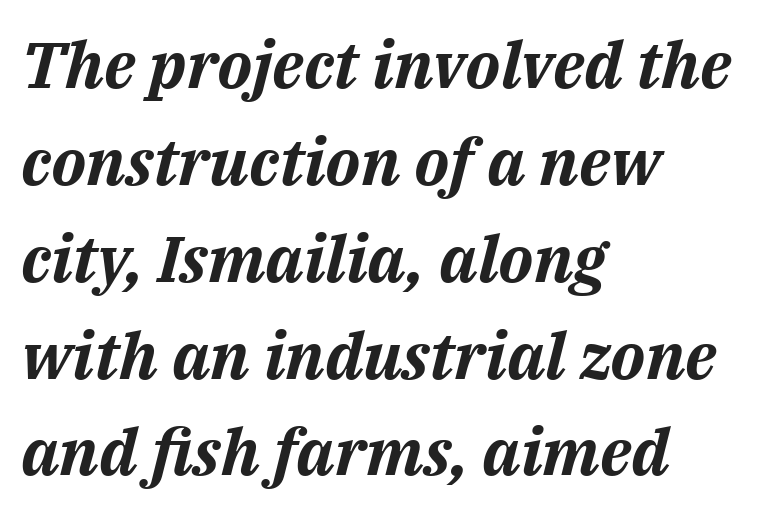
{"italic": "yes", "lean": "right", "slant_degrees": 14, "bold": "yes", "weight": "bold", "width": "normal", "stroke_contrast": "medium", "x_height": "medium", "monospaced": "no", "underline": "no", "align": "left", "line_spacing": "normal", "line_spacing_ratio": 1.49, "letter_spacing": "normal", "letter_spacing_em": 0.0, "glyph_px": 65}
